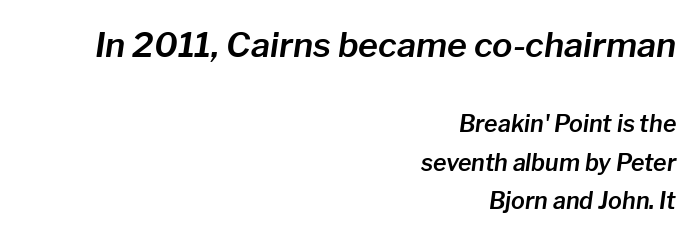
The image shows 34 px text type, italic (leaning right); set right-aligned, normal line spacing (1.69x), normal letter spacing, not underlined; the first (top) block is 1.48x larger; low stroke contrast and a medium x-height.
